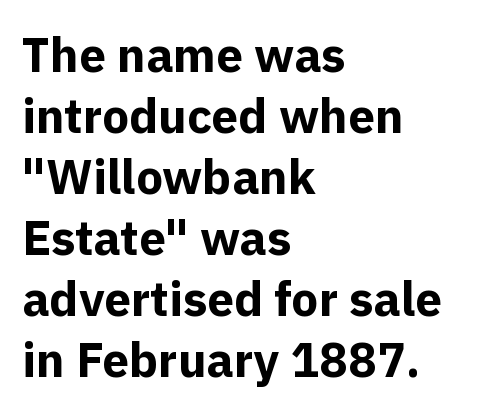
{"serif": "no", "italic": "no", "bold": "yes", "weight": "bold", "width": "normal", "x_height": "medium", "monospaced": "no", "underline": "no", "align": "left", "line_spacing": "normal", "line_spacing_ratio": 1.27, "letter_spacing": "normal", "letter_spacing_em": 0.0, "glyph_px": 48}
